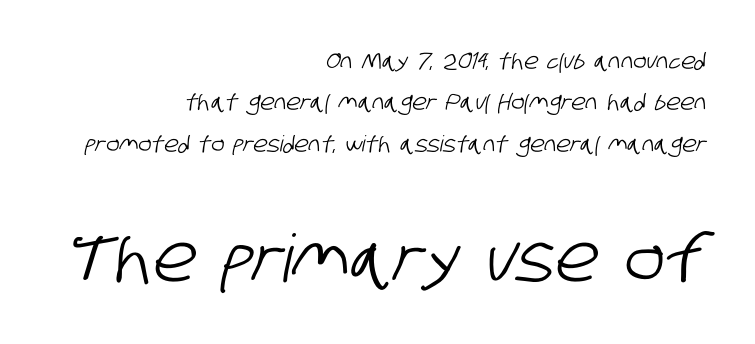
Q: Is the typeface a serif or a sans-serif typeface? A: Sans-serif.
Q: Is the text underlined? A: No.
Q: How is the paragraph aligned? A: Right-aligned.
Q: Is the spacing between letters normal or unusually wide? A: Normal.
Q: Which block of text is set in a larger size, the first (top) or the second (bottom)? A: The second (bottom) one.
Q: Width (condensed, normal, or wide)? A: Condensed.
Q: Stroke contrast? A: Low.
Q: x-height? A: Large.
Q: Monospaced? A: No.
